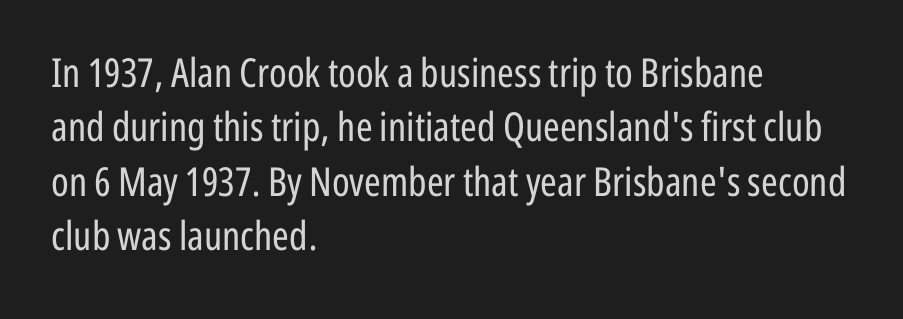
{"serif": "no", "italic": "no", "bold": "no", "weight": "regular", "width": "condensed", "stroke_contrast": "low", "x_height": "medium", "monospaced": "no", "underline": "no", "align": "left", "line_spacing": "normal", "line_spacing_ratio": 1.36, "letter_spacing": "normal", "letter_spacing_em": 0.0, "glyph_px": 40}
